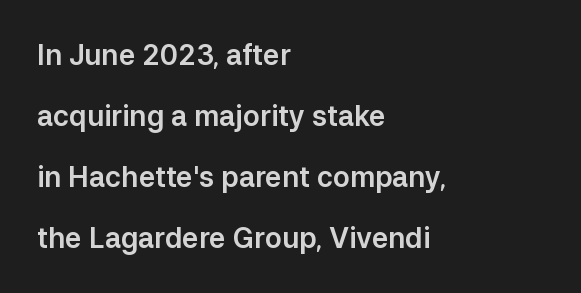
The image shows 28 px sans-serif type, upright; set left-aligned, loose line spacing (2.18x), normal letter spacing, not underlined; low stroke contrast and a medium x-height.
